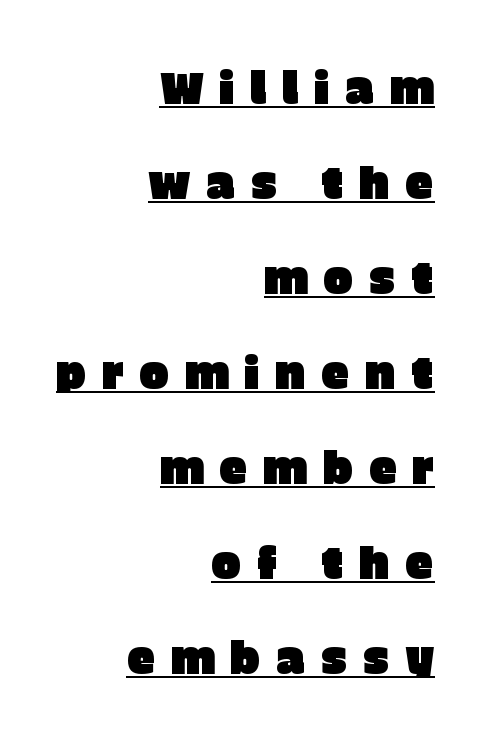
Q: Is the text italic (slanted)? A: No, it is upright.
Q: Is the typeface a serif or a sans-serif typeface? A: Sans-serif.
Q: Is the text underlined? A: Yes.
Q: How is the paragraph aligned? A: Right-aligned.
Q: Is the spacing between letters normal or unusually wide? A: Unusually wide.
Q: Is the spacing between lines tight, normal or loose? A: Loose.
Q: Width (condensed, normal, or wide)? A: Normal.
Q: Stroke contrast? A: Low.
Q: x-height? A: Large.
Q: Monospaced? A: No.
